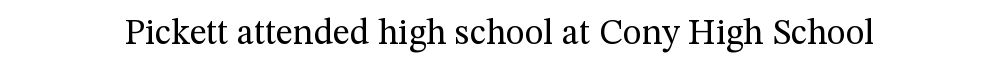
Q: Is the text bold? A: No.
Q: Is the text italic (slanted)? A: No, it is upright.
Q: Is the typeface a serif or a sans-serif typeface? A: Serif.
Q: Is the text underlined? A: No.
Q: Is the spacing between letters normal or unusually wide? A: Normal.
Q: Width (condensed, normal, or wide)? A: Normal.
Q: Stroke contrast? A: Medium.
Q: x-height? A: Medium.
Q: Monospaced? A: No.
